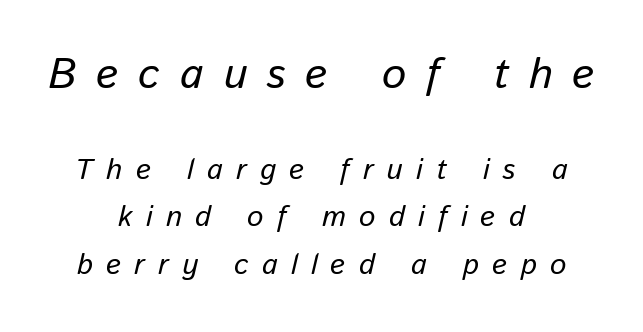
Q: Is the text bold? A: No.
Q: Is the text italic (slanted)? A: Yes, it leans right by about 13 degrees.
Q: Is the text underlined? A: No.
Q: How is the paragraph aligned? A: Centered.
Q: Is the spacing between letters normal or unusually wide? A: Unusually wide.
Q: Is the spacing between lines tight, normal or loose? A: Normal.
Q: Which block of text is set in a larger size, the first (top) or the second (bottom)? A: The first (top) one.
Q: Width (condensed, normal, or wide)? A: Normal.
Q: Stroke contrast? A: Low.
Q: x-height? A: Medium.
Q: Monospaced? A: No.
